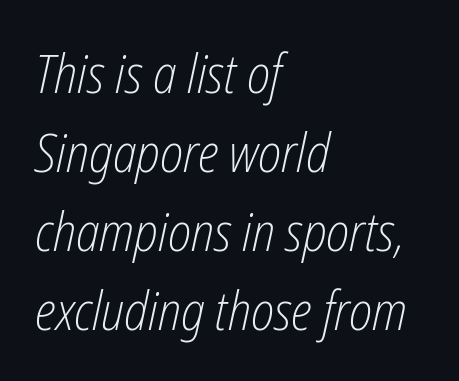
The image shows 54 px light, condensed type, italic (leaning right); set left-aligned, normal line spacing (1.46x), normal letter spacing, not underlined; low stroke contrast and a medium x-height.
